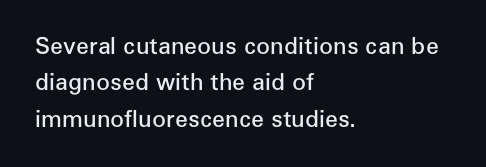
The image shows 23 px text type, upright; set left-aligned, normal line spacing (1.58x), normal letter spacing, not underlined.
